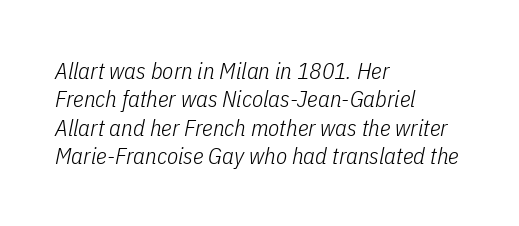
Q: Is the text bold? A: No.
Q: Is the text italic (slanted)? A: Yes, it leans right by about 11 degrees.
Q: Is the text underlined? A: No.
Q: How is the paragraph aligned? A: Left-aligned.
Q: Is the spacing between letters normal or unusually wide? A: Normal.
